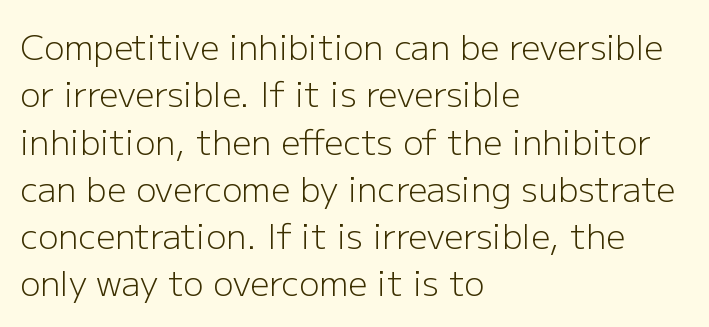
Q: Is the text bold? A: No.
Q: Is the text italic (slanted)? A: No, it is upright.
Q: Is the typeface a serif or a sans-serif typeface? A: Sans-serif.
Q: Is the text underlined? A: No.
Q: How is the paragraph aligned? A: Left-aligned.
Q: Is the spacing between letters normal or unusually wide? A: Normal.
Q: Is the spacing between lines tight, normal or loose? A: Normal.
Q: Width (condensed, normal, or wide)? A: Normal.
Q: Stroke contrast? A: Low.
Q: x-height? A: Medium.
Q: Monospaced? A: No.
